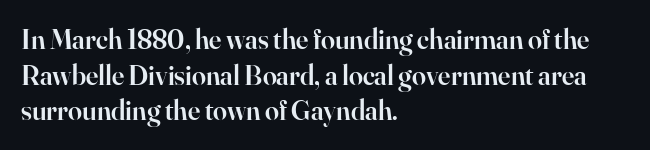
Look at the stroke-to-counter ratio: somewhat heavy, a semibold. The designer went with a serif here, giving each stem small feet. Rendered with straight, roman letterforms. The rows are spaced the way most documents space them. The zone under the glyphs is completely vacant.
